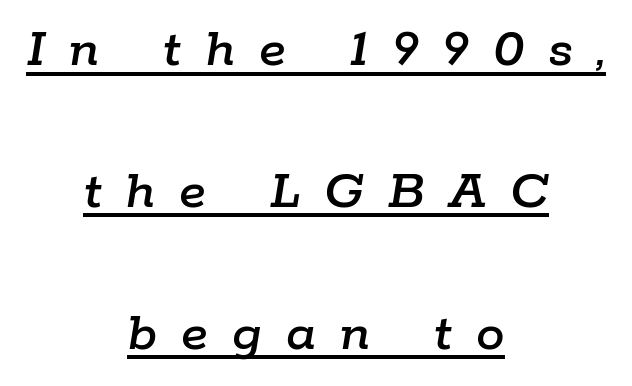
The image shows 57 px text type, italic (leaning right); set centered, loose line spacing (2.49x), unusually wide letter spacing (+0.42 em), underlined; low stroke contrast and a medium x-height.
